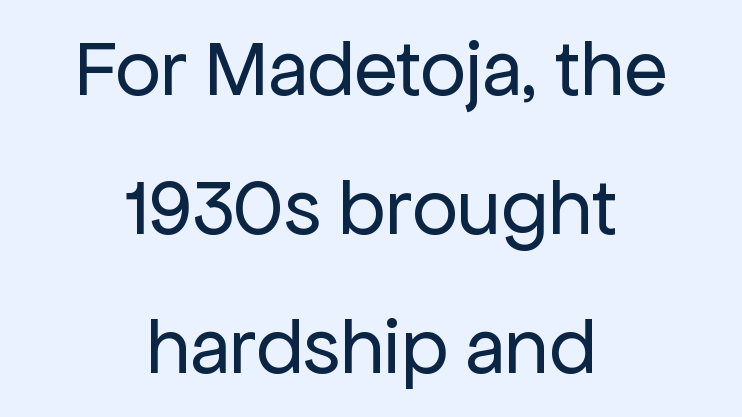
{"serif": "no", "italic": "no", "bold": "no", "weight": "regular", "width": "normal", "stroke_contrast": "low", "x_height": "medium", "monospaced": "no", "underline": "no", "align": "center", "line_spacing_ratio": 1.74, "letter_spacing": "normal", "letter_spacing_em": 0.0, "glyph_px": 80}
